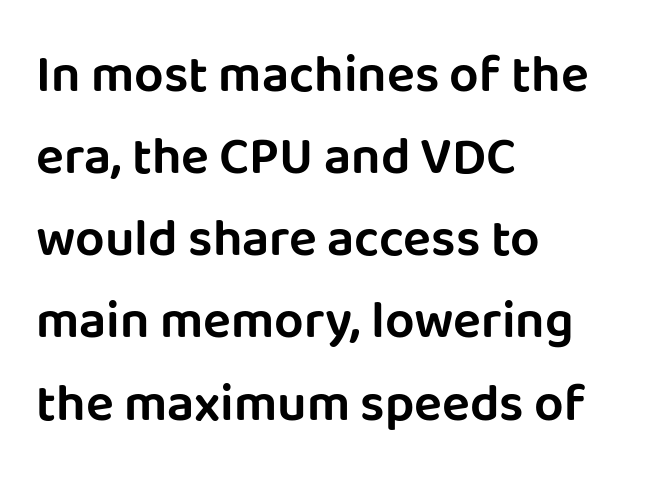
The image shows 52 px sans-serif type, upright; set left-aligned, normal line spacing (1.58x), normal letter spacing, not underlined; low stroke contrast and a large x-height.
